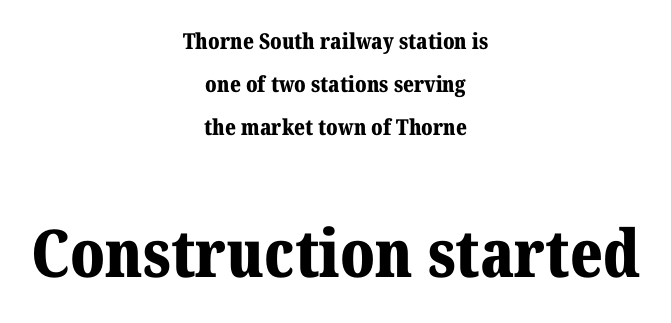
The image shows 66 px bold serif type, upright; set centered, loose line spacing (1.95x), normal letter spacing, not underlined; the second (bottom) block is 3.0x larger; medium stroke contrast and a medium x-height.
